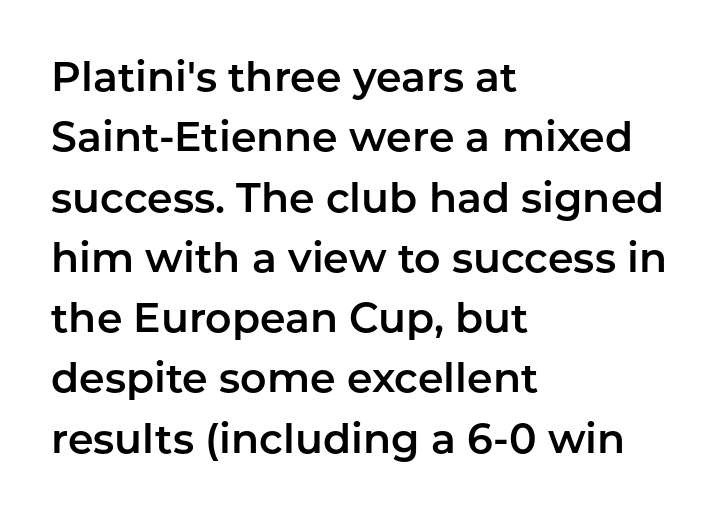
This is sans-serif lettering, the kind often seen on screens and signage. Is there much room between lines? A standard amount, neither cramped nor airy. Each word holds together tightly as a unit, with standard inter-letter gaps. The passage shown is not underscored anywhere. A typesetter would call this proportional, since set widths differ per character.
